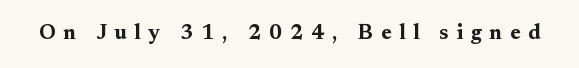
Q: Is the text bold? A: Yes.
Q: Is the text italic (slanted)? A: No, it is upright.
Q: Is the text underlined? A: No.
Q: Is the spacing between letters normal or unusually wide? A: Unusually wide.
